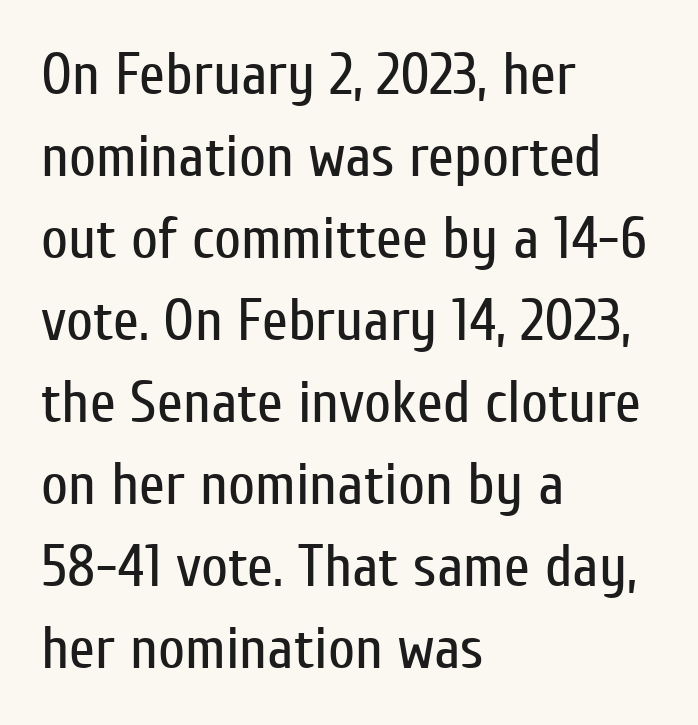
Q: Is the text bold? A: No.
Q: Is the text italic (slanted)? A: No, it is upright.
Q: Is the typeface a serif or a sans-serif typeface? A: Sans-serif.
Q: Is the text underlined? A: No.
Q: How is the paragraph aligned? A: Left-aligned.
Q: Is the spacing between letters normal or unusually wide? A: Normal.
Q: Is the spacing between lines tight, normal or loose? A: Normal.
Q: Width (condensed, normal, or wide)? A: Condensed.
Q: Stroke contrast? A: Low.
Q: x-height? A: Medium.
Q: Monospaced? A: No.
